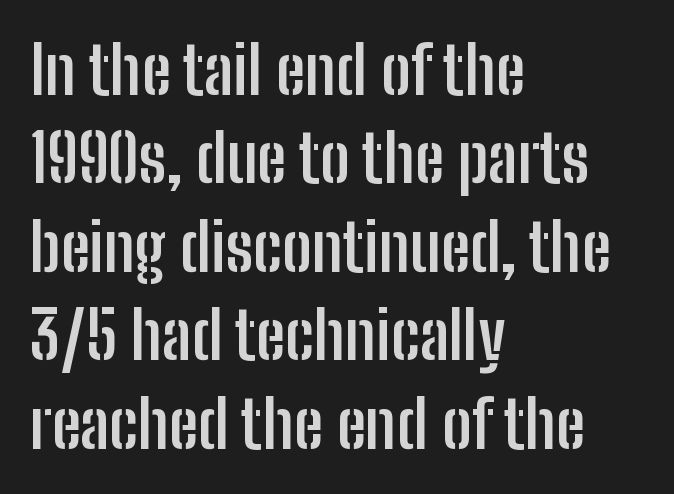
{"serif": "no", "italic": "no", "bold": "yes", "weight": "semibold", "width": "condensed", "stroke_contrast": "low", "x_height": "medium", "monospaced": "no", "underline": "no", "align": "left", "line_spacing": "normal", "line_spacing_ratio": 1.34, "letter_spacing": "normal", "letter_spacing_em": 0.0, "glyph_px": 66}
